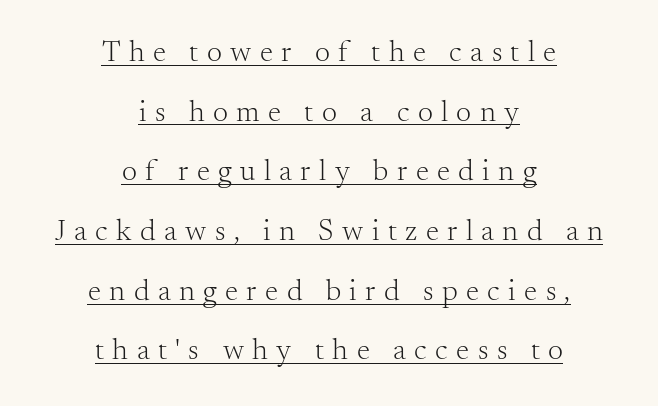
The image shows 30 px light serif type, upright; set centered, loose line spacing (1.99x), unusually wide letter spacing (+0.28 em), underlined; medium stroke contrast and a small x-height.
